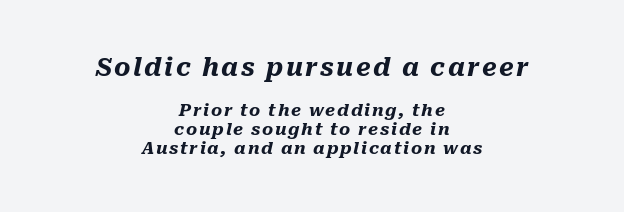
The image shows 25 px bold type, italic (leaning right); set centered, tight line spacing (1.12x), not underlined; the first (top) block is 1.47x larger.
